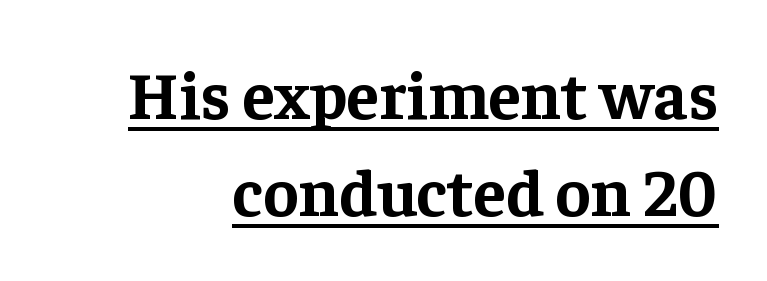
Spacing verdict: proportional, widths tailored to each character. The font is running at its bold setting. The letters stand straight up with perfectly vertical stems. Letter spacing: default. Are there feet on the stems? There are — it's a serif. The typesetter has applied underlining to the passage shown.
